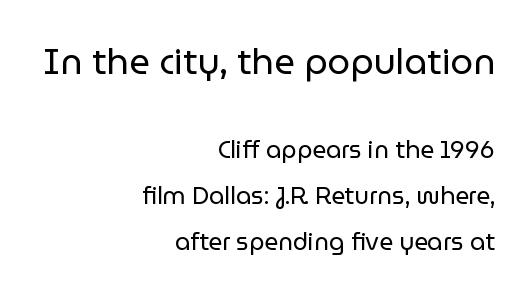
Q: Is the text bold? A: No.
Q: Is the text italic (slanted)? A: No, it is upright.
Q: Is the typeface a serif or a sans-serif typeface? A: Sans-serif.
Q: Is the text underlined? A: No.
Q: How is the paragraph aligned? A: Right-aligned.
Q: Is the spacing between letters normal or unusually wide? A: Normal.
Q: Is the spacing between lines tight, normal or loose? A: Loose.
Q: Which block of text is set in a larger size, the first (top) or the second (bottom)? A: The first (top) one.
Q: Width (condensed, normal, or wide)? A: Normal.
Q: Stroke contrast? A: Low.
Q: x-height? A: Medium.
Q: Monospaced? A: No.
